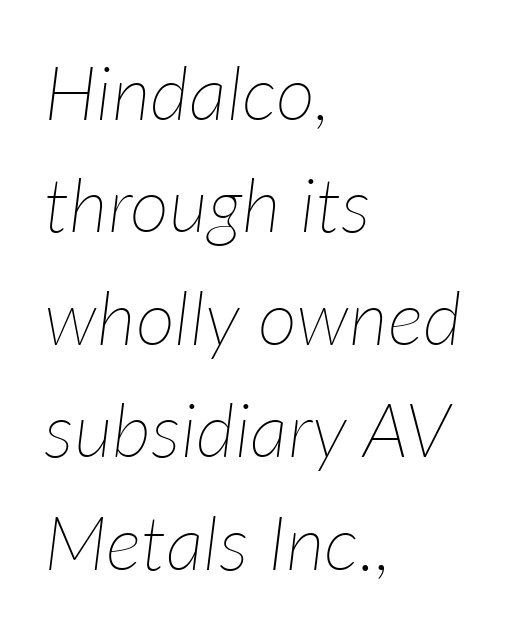
Q: Is the text bold? A: No.
Q: Is the text italic (slanted)? A: Yes, it leans right by about 7 degrees.
Q: Is the text underlined? A: No.
Q: How is the paragraph aligned? A: Left-aligned.
Q: Is the spacing between letters normal or unusually wide? A: Normal.
Q: Is the spacing between lines tight, normal or loose? A: Normal.
Q: Width (condensed, normal, or wide)? A: Normal.
Q: Stroke contrast? A: Low.
Q: x-height? A: Medium.
Q: Monospaced? A: No.
